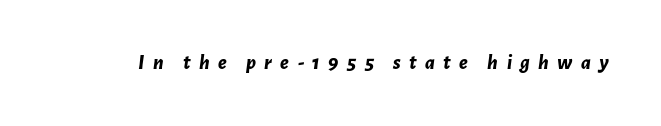
{"italic": "yes", "lean": "right", "slant_degrees": 7, "bold": "yes", "underline": "no", "letter_spacing": "wide", "letter_spacing_em": 0.4, "glyph_px": 21}
